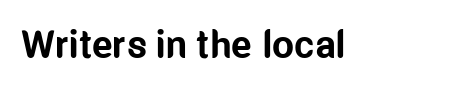
The letters carry no serifs — their stems end cleanly without finishing strokes. The letters advance in unequal steps, a hallmark of proportional type. These words are printed bold, with thick strokes throughout. The axis of the letterforms is exactly vertical.
